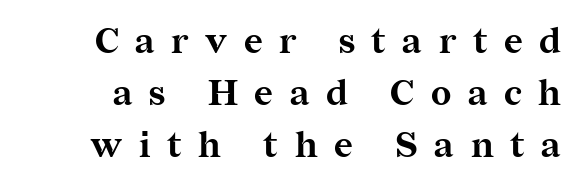
The image shows 36 px bold serif type, upright; set normal line spacing (1.44x), unusually wide letter spacing (+0.46 em), not underlined; medium stroke contrast and a medium x-height.
